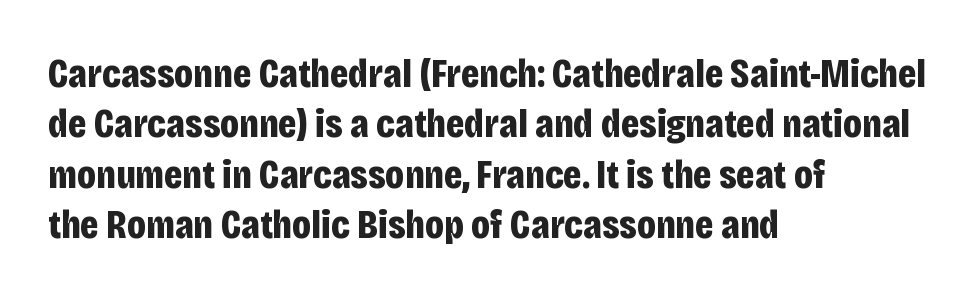
This sample uses a sans-serif face. Strong, thick strokes mark this as bold type. Underlining? Definitely not there. Style check: upright. The type is set solid horizontally, with unmodified tracking.
